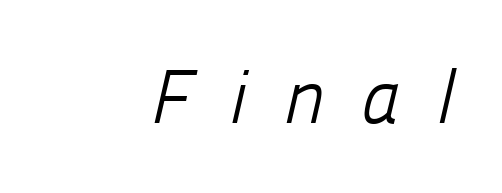
{"serif": "no", "bold": "no", "weight": "light", "width": "normal", "stroke_contrast": "low", "x_height": "medium", "monospaced": "no", "underline": "no", "letter_spacing": "wide", "letter_spacing_em": 0.48, "glyph_px": 76}
